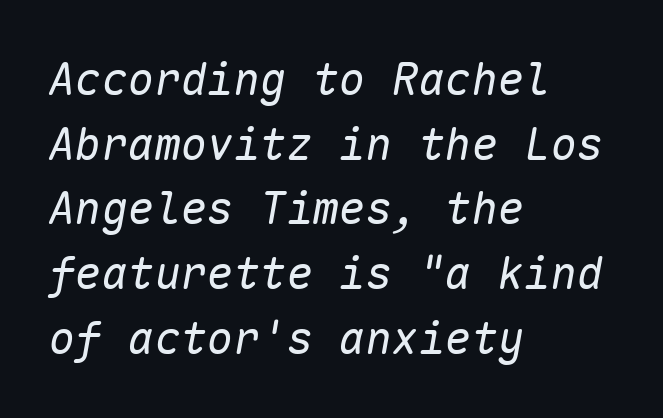
The image shows 44 px regular-weight type, italic (leaning right), monospaced; set left-aligned, normal line spacing (1.47x), normal letter spacing, not underlined; low stroke contrast and a medium x-height.
